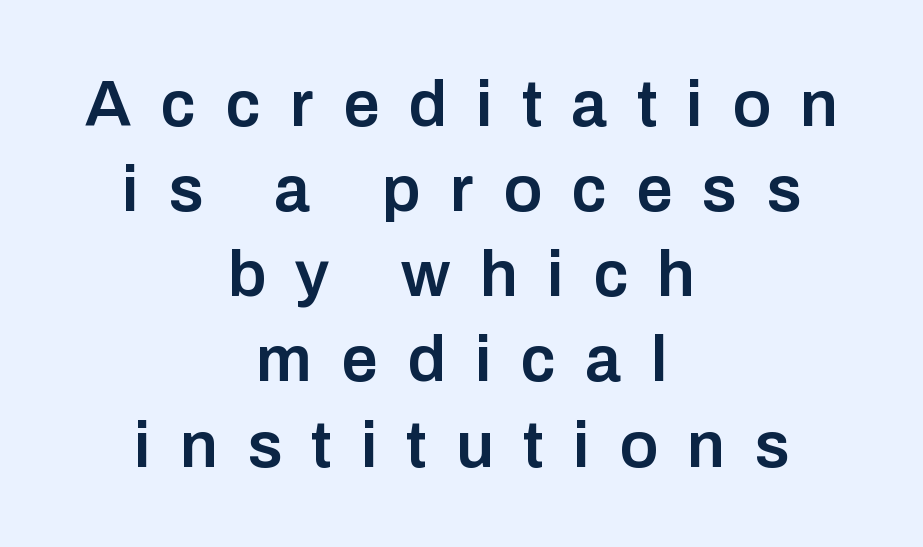
The font family rendered here belongs to the sans-serif group. Here the designer chose a conventional face with non-uniform glyph widths. Slightly chunky letters — semibold, I'd say, not full bold. Notice how the stems are strictly vertical — no italics here. Decoration check: the copy has no underline. Casual observation: everything's sitting right in the middle.
